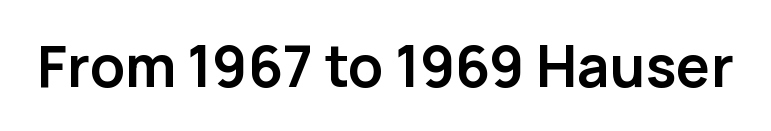
The image shows 57 px semibold sans-serif type, upright; set normal letter spacing, not underlined; low stroke contrast and a medium x-height.
